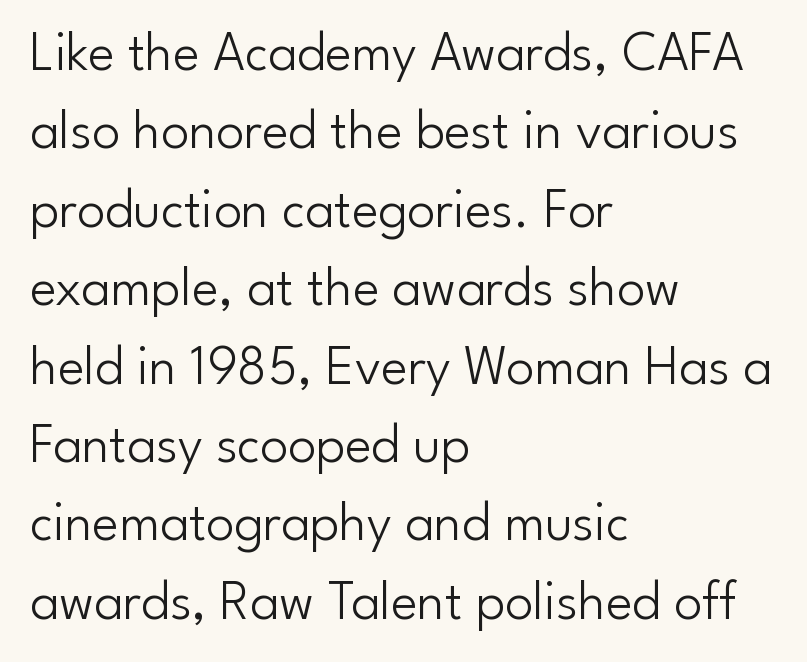
No word sits above an underline. In terms of posture, this sample is upright. Layout note: lines flush left. Nothing heavy about these letters — not bold at all. You could not count columns in this text — the font is proportionally spaced. Tracking here is standard; glyphs follow each other at the usual distance.
